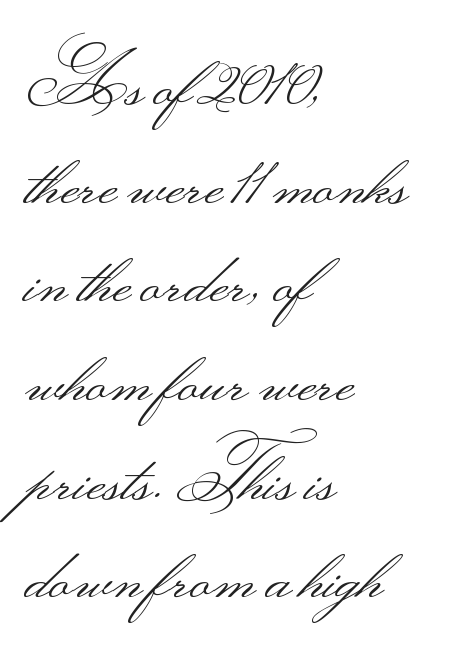
{"serif": "no", "bold": "no", "weight": "light", "width": "wide", "stroke_contrast": "medium", "monospaced": "no", "underline": "no", "align": "left", "line_spacing": "normal", "line_spacing_ratio": 1.39, "letter_spacing": "normal", "letter_spacing_em": 0.0, "glyph_px": 71}
